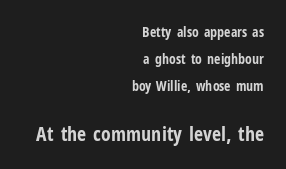
The composition opens small and finishes big. Widely set lines give the paragraph a tall, airy silhouette. Is the type bold? Yes — the strokes are clearly thick and heavy. The horizontal fit of the characters is conventional and even.
